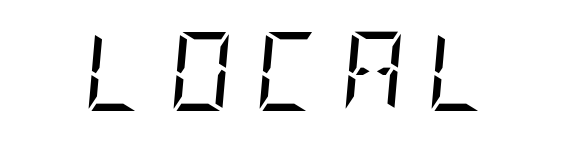
Q: Is the text bold? A: No.
Q: Is the text italic (slanted)? A: Yes, it leans right by about 5 degrees.
Q: Is the typeface a serif or a sans-serif typeface? A: Serif.
Q: Is the text underlined? A: No.
Q: Is the spacing between letters normal or unusually wide? A: Unusually wide.
Q: Width (condensed, normal, or wide)? A: Condensed.
Q: Stroke contrast? A: Low.
Q: x-height? A: Large.
